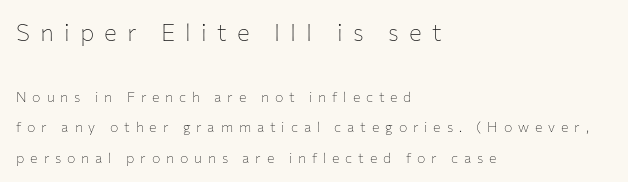
Honestly, the letter spacing is so wide it's the main thing you notice. Check under the words: just untouched page. Think standard paragraph weight, or any step lighter than that. The passage is arranged the way most books set body copy — flush left. This is the regular roman posture of the typeface. Summary of vertical rhythm: relaxed, with wide interline spacing.
